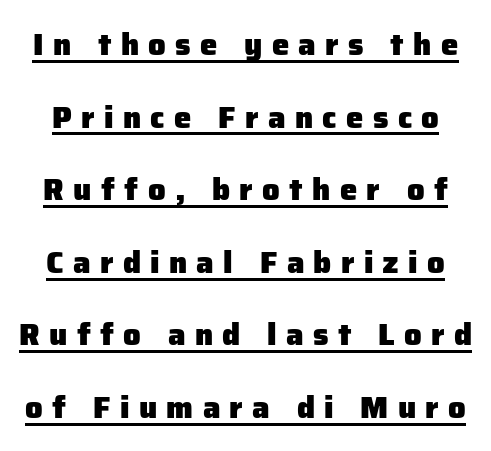
A typesetter would call this proportional, since set widths differ per character. Whoever set this chose breathing room over compactness in the vertical rhythm. The passage shown is emphatically bold. Letterform terminals end flat and unadorned throughout the passage.
